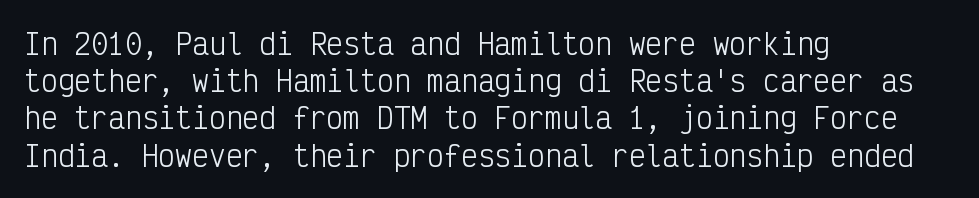
{"serif": "no", "italic": "no", "bold": "no", "weight": "light", "width": "condensed", "stroke_contrast": "low", "x_height": "medium", "monospaced": "yes", "underline": "no", "align": "left", "line_spacing": "normal", "line_spacing_ratio": 1.33, "letter_spacing": "normal", "letter_spacing_em": 0.0, "glyph_px": 28}
